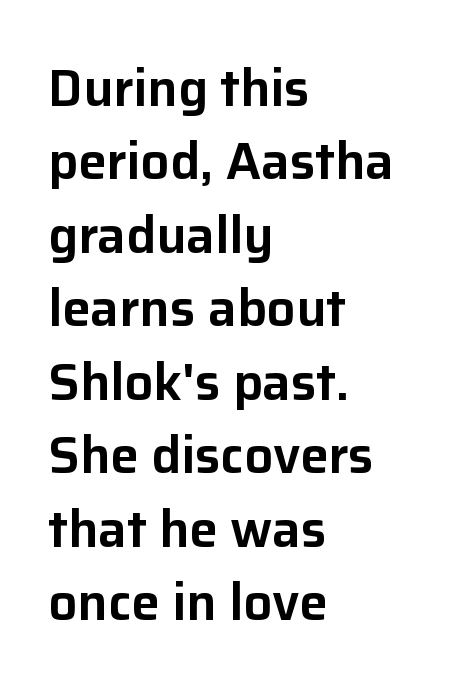
Each letter keeps its own natural width here, so spacing adapts to shape. Short and long lines alike share a common starting point at left. This is sans-serif lettering, the kind often seen on screens and signage. A typesetter would call this leading conventional body-copy spacing. Plain, unruled lines of type.
